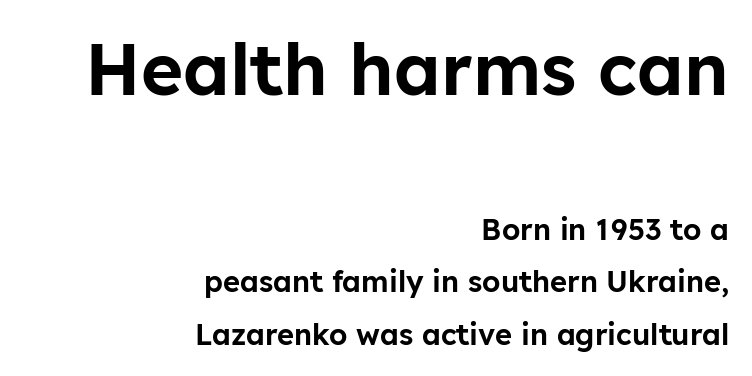
The image shows 72 px sans-serif type, upright; set right-aligned, line spacing 1.81x, normal letter spacing, not underlined; the first (top) block is 2.48x larger; low stroke contrast and a medium x-height.
